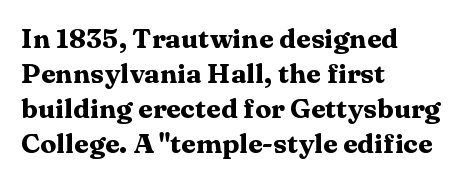
The image shows 27 px bold type, upright; set left-aligned, normal line spacing (1.3x), normal letter spacing, not underlined.
